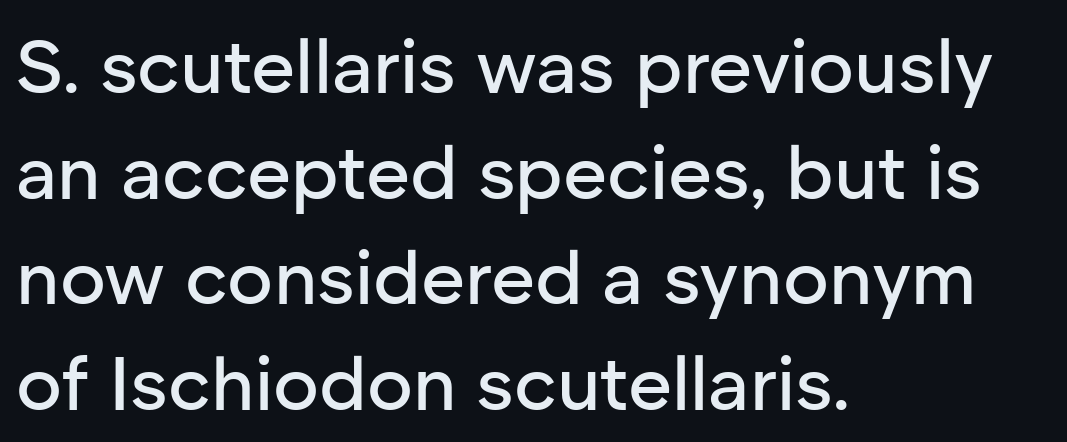
Q: Is the text italic (slanted)? A: No, it is upright.
Q: Is the typeface a serif or a sans-serif typeface? A: Sans-serif.
Q: Is the text underlined? A: No.
Q: How is the paragraph aligned? A: Left-aligned.
Q: Is the spacing between letters normal or unusually wide? A: Normal.
Q: Is the spacing between lines tight, normal or loose? A: Normal.
Q: Width (condensed, normal, or wide)? A: Normal.
Q: Stroke contrast? A: Low.
Q: x-height? A: Medium.
Q: Monospaced? A: No.
